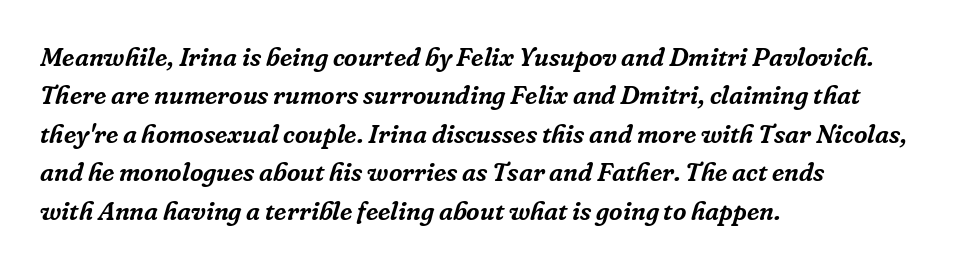
Italic? Definitely — the glyphs are oblique. These lines keep a tight, regular rhythm from letter to letter. The passage is arranged the way most books set body copy — flush left. The strip under each line holds only bare page. This block has exactly the height ordinary leading produces.
